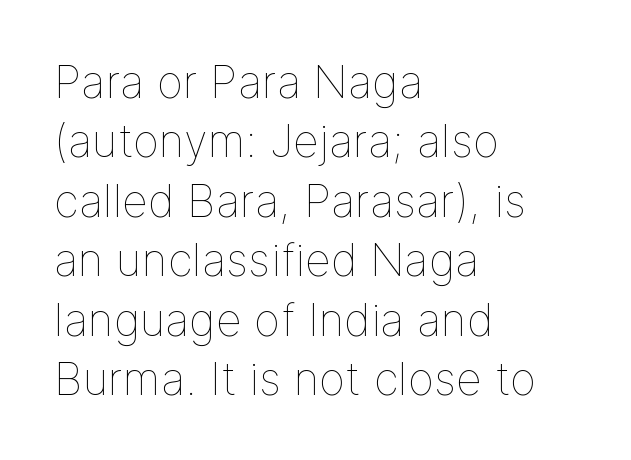
Q: Is the text bold? A: No.
Q: Is the text italic (slanted)? A: No, it is upright.
Q: Is the text underlined? A: No.
Q: How is the paragraph aligned? A: Left-aligned.
Q: Is the spacing between letters normal or unusually wide? A: Normal.
Q: Is the spacing between lines tight, normal or loose? A: Normal.
Q: Width (condensed, normal, or wide)? A: Normal.
Q: Stroke contrast? A: Low.
Q: x-height? A: Medium.
Q: Monospaced? A: No.
